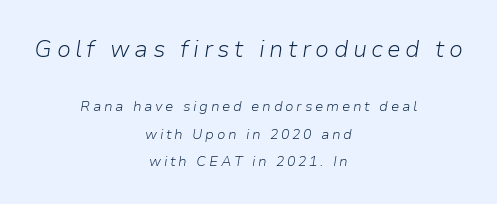
The image shows 23 px text type, italic (leaning right); set centered, loose line spacing (1.95x), not underlined; the first (top) block is 1.64x larger.
